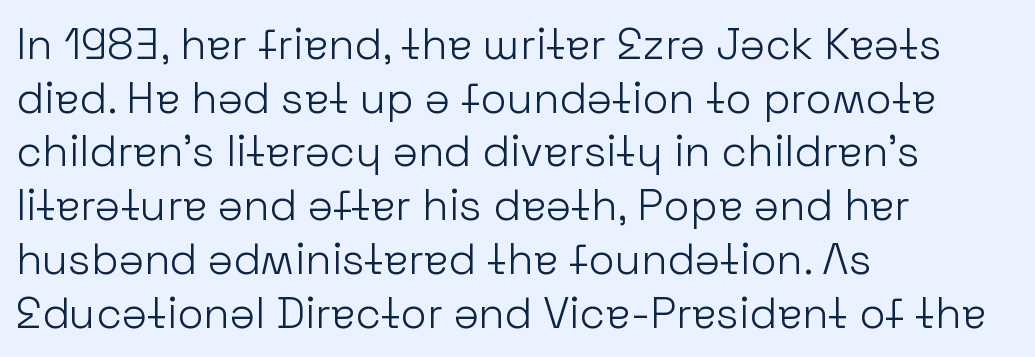
Q: Is the text bold? A: No.
Q: Is the text italic (slanted)? A: No, it is upright.
Q: Is the typeface a serif or a sans-serif typeface? A: Sans-serif.
Q: Is the text underlined? A: No.
Q: How is the paragraph aligned? A: Left-aligned.
Q: Is the spacing between letters normal or unusually wide? A: Normal.
Q: Is the spacing between lines tight, normal or loose? A: Normal.
Q: Width (condensed, normal, or wide)? A: Normal.
Q: Stroke contrast? A: Low.
Q: x-height? A: Medium.
Q: Monospaced? A: No.
